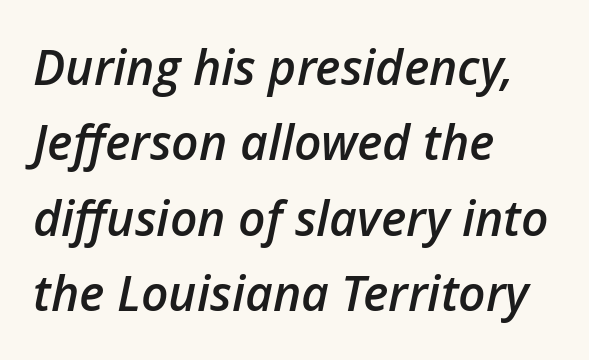
{"italic": "yes", "lean": "right", "slant_degrees": 12, "bold": "semi", "weight": "semibold", "width": "normal", "stroke_contrast": "low", "x_height": "medium", "monospaced": "no", "underline": "no", "align": "left", "line_spacing": "normal", "line_spacing_ratio": 1.57, "letter_spacing": "normal", "letter_spacing_em": 0.0, "glyph_px": 48}
